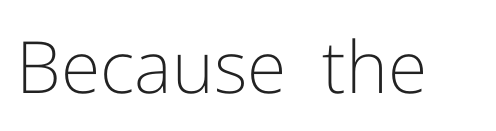
Q: Is the text bold? A: No.
Q: Is the text italic (slanted)? A: No, it is upright.
Q: Is the typeface a serif or a sans-serif typeface? A: Sans-serif.
Q: Is the text underlined? A: No.
Q: Is the spacing between letters normal or unusually wide? A: Normal.
Q: Width (condensed, normal, or wide)? A: Normal.
Q: Stroke contrast? A: Low.
Q: x-height? A: Medium.
Q: Monospaced? A: No.
